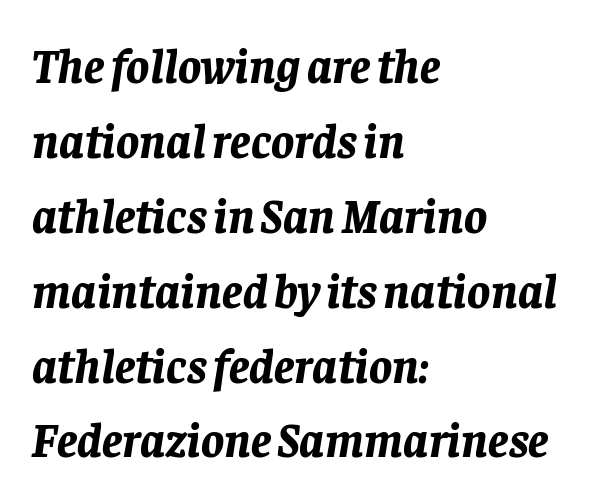
The lines are quadded left. The passage shown is not underscored anywhere. Evenly set lines give the paragraph a standard silhouette. Do the characters align in a grid? No, the font is proportional. These lines were composed using italics. Emphasis by weight is at full strength: bold.
